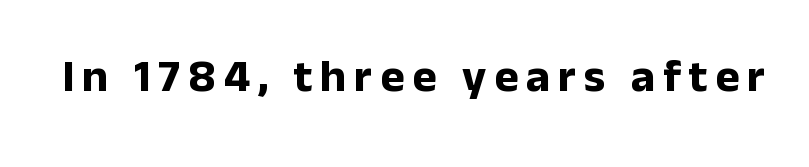
{"serif": "no", "italic": "no", "bold": "yes", "weight": "bold", "width": "normal", "stroke_contrast": "low", "x_height": "medium", "monospaced": "no", "underline": "no", "glyph_px": 46}
